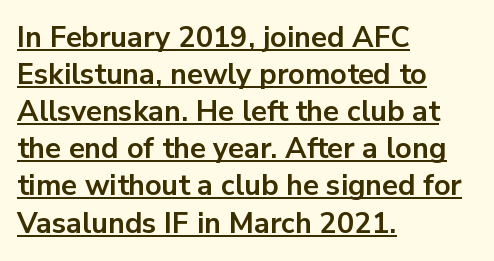
The image shows 29 px bold sans-serif type, upright; set left-aligned, normal line spacing (1.28x), normal letter spacing, underlined; low stroke contrast and a medium x-height.
